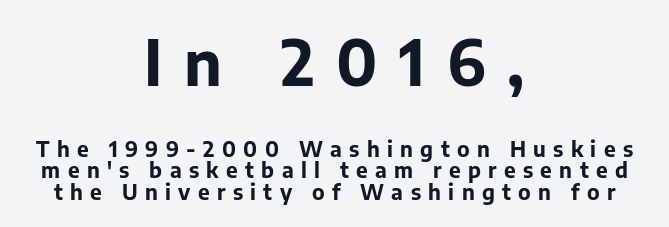
{"serif": "no", "italic": "no", "bold": "yes", "weight": "bold", "width": "normal", "stroke_contrast": "low", "x_height": "medium", "monospaced": "no", "underline": "no", "align": "center", "line_spacing": "tight", "line_spacing_ratio": 1.02, "letter_spacing": "wide", "letter_spacing_em": 0.35, "larger_block": "first", "size_ratio": 2.95, "glyph_px": 62}
